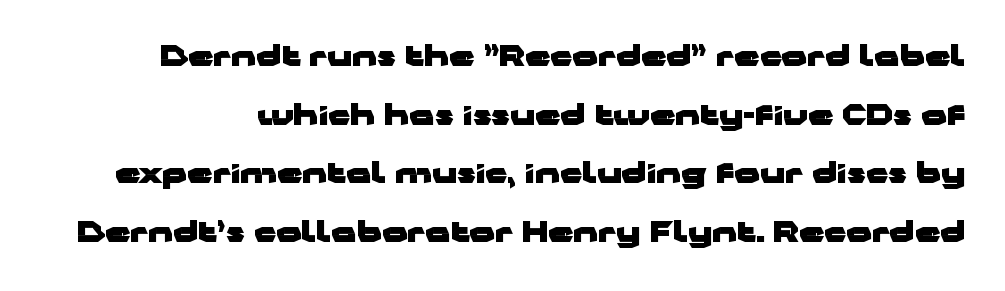
{"serif": "no", "italic": "no", "bold": "yes", "weight": "heavy", "width": "wide", "stroke_contrast": "low", "x_height": "medium", "monospaced": "no", "underline": "no", "line_spacing": "loose", "line_spacing_ratio": 2.09, "letter_spacing": "normal", "letter_spacing_em": 0.0, "glyph_px": 28}
